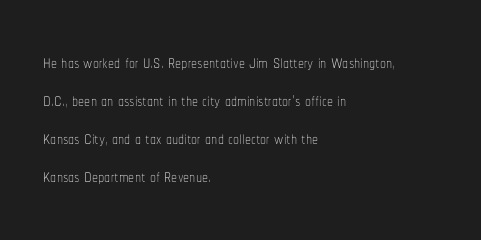
Caption: standard tracking, unaltered. How would I describe the line gaps? Plain and ordinary. Notice how the stems are strictly vertical — no italics here. The typeface has the unassuming heft of standard copy or less. The lines are quadded left.
